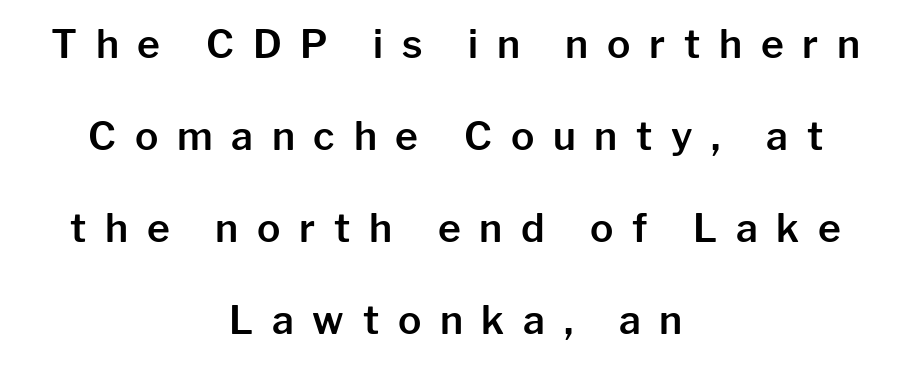
The setting favours the middle, as headings and verse often do. Descender tails drop into unmarked territory. Does the lettering tilt? It doesn't — this is upright. The rendering shows plain stroke endings on the letterforms — a sans-serif design. The letters are spread apart with noticeably loose tracking.
